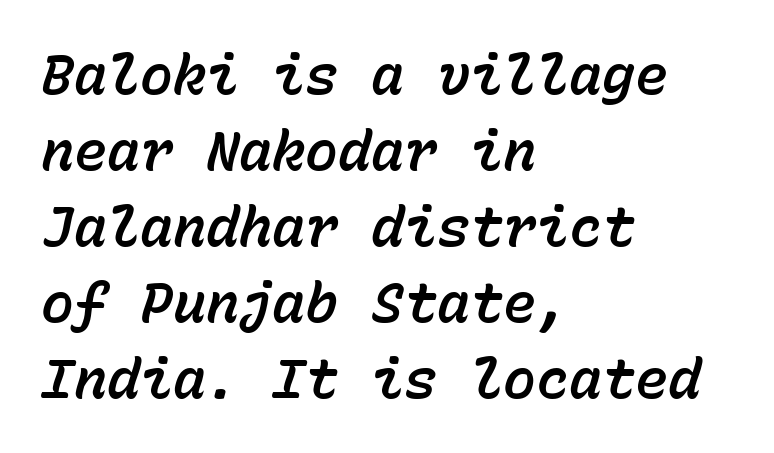
Q: Is the text italic (slanted)? A: Yes, it leans right by about 15 degrees.
Q: Is the text underlined? A: No.
Q: How is the paragraph aligned? A: Left-aligned.
Q: Is the spacing between letters normal or unusually wide? A: Normal.
Q: Is the spacing between lines tight, normal or loose? A: Normal.
Q: Width (condensed, normal, or wide)? A: Normal.
Q: Stroke contrast? A: Low.
Q: x-height? A: Medium.
Q: Monospaced? A: Yes.
